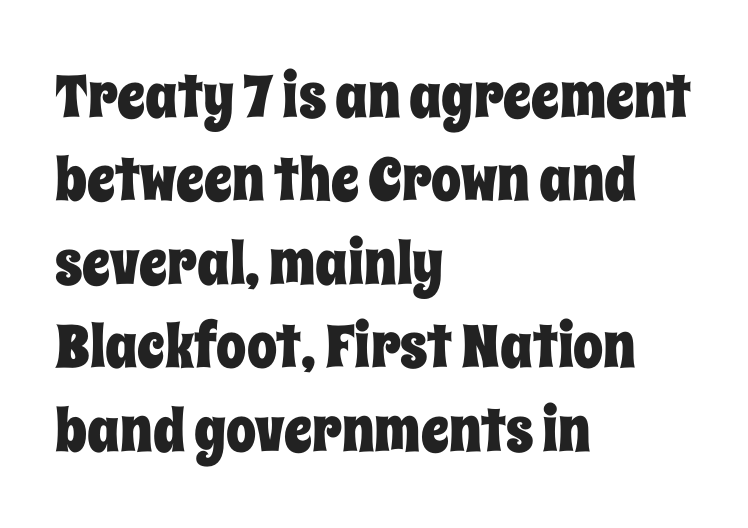
{"italic": "no", "width": "condensed", "stroke_contrast": "low", "x_height": "large", "monospaced": "no", "underline": "no", "align": "left", "line_spacing": "normal", "line_spacing_ratio": 1.39, "letter_spacing": "normal", "letter_spacing_em": 0.0, "glyph_px": 60}
